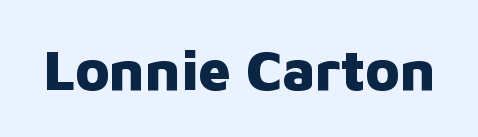
Caption: bold face, heavy strokes. Vertical strokes here are truly vertical. Tracking here is standard; glyphs follow each other at the usual distance. These lines are rendered in a variable-pitch font. Descender tails drop into unmarked territory. These lines are composed in type without serifs.
